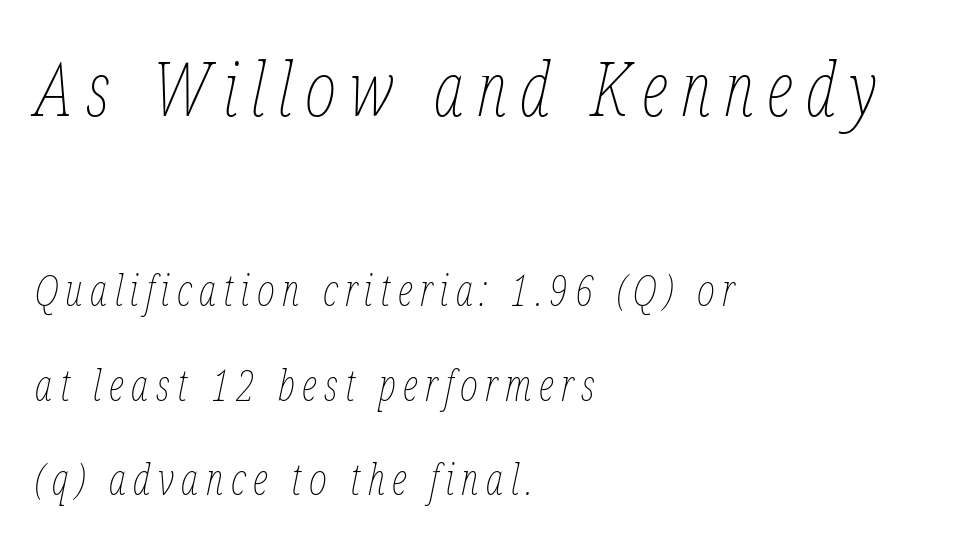
The rendering uses a large line-height, opening up the rows. Yep, that's italic — everything's leaning. Does the copy run flush right? No — it runs flush left. Descenders are the only things crossing below the line.
